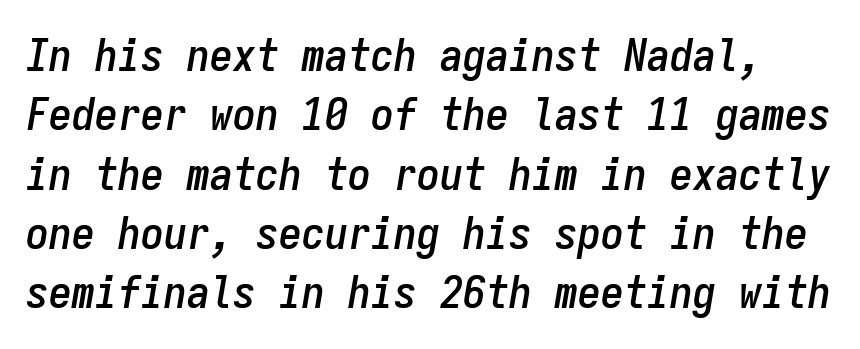
The letters sit at their default tracking, neither squeezed nor spread. Note the uniform advance width — an 'i' takes as much space as an 'm'. The face used here has a pronounced slope to its letters. The string is rendered with underlining switched off. The passage shown stacks its lines at a standard gap.
